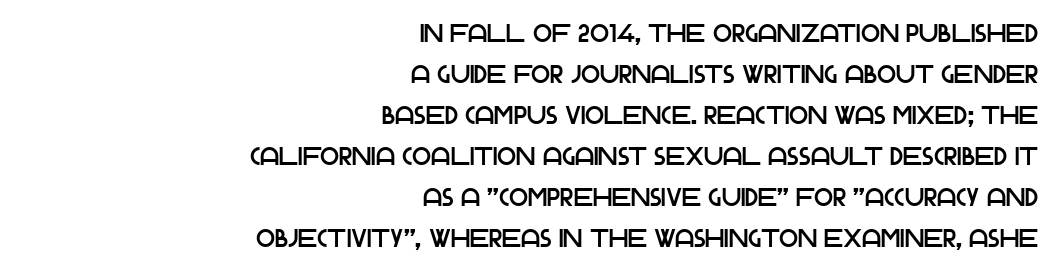
{"italic": "no", "underline": "no", "align": "right", "line_spacing": "normal", "line_spacing_ratio": 1.64, "letter_spacing": "normal", "letter_spacing_em": 0.0, "glyph_px": 25}
